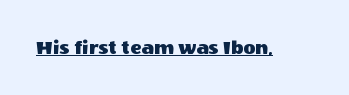
Students, note that the glyphs here touch the page at normal intervals. Does a line run under the words? Yes, clearly. Designer's note — italics off, roman on.
